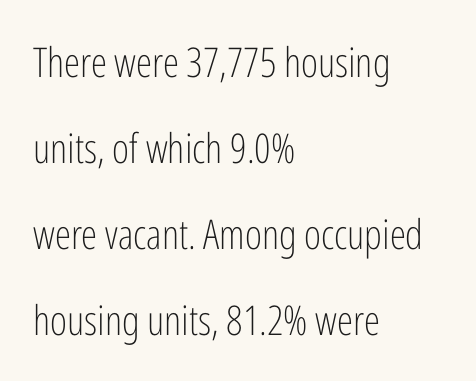
{"serif": "no", "italic": "no", "bold": "no", "weight": "light", "width": "condensed", "stroke_contrast": "low", "x_height": "medium", "monospaced": "no", "underline": "no", "align": "left", "line_spacing": "loose", "line_spacing_ratio": 2.1, "letter_spacing": "normal", "letter_spacing_em": 0.0, "glyph_px": 41}
